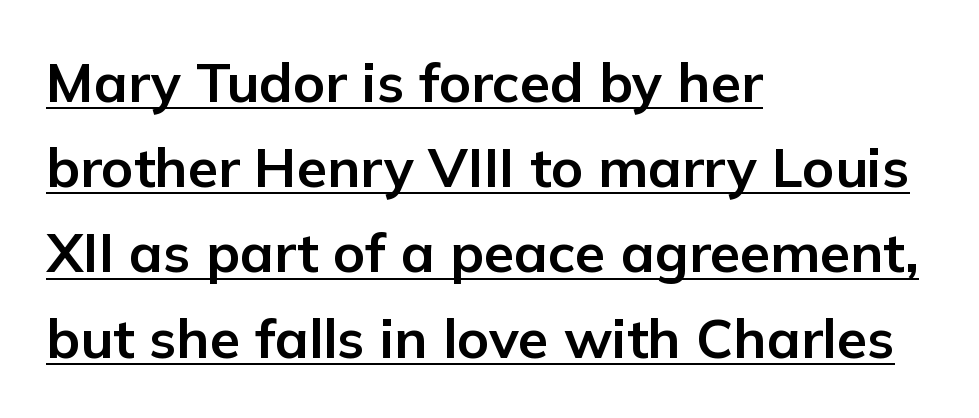
Summary of weight: heavy, a full bold. Varying glyph widths throughout — classic text-font behaviour. This sample keeps an unexceptional amount of space between lines. No feet cap the strokes, marking this as sans-serif type.
